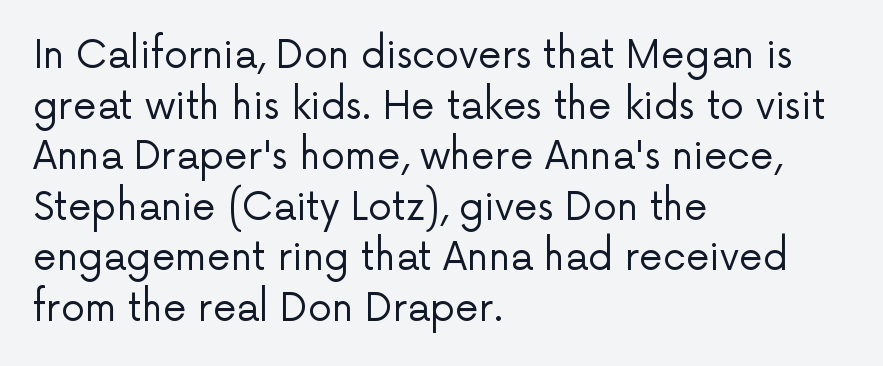
Each stroke keeps to a modest, everyday thickness or less. A student would call this left alignment; a typographer would say flush left, rag right. The words here are not underlined. Each letter keeps its own natural width here, so spacing adapts to shape.
